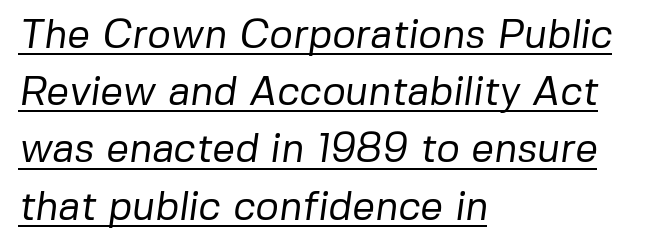
The image shows 40 px regular-weight sans-serif type; set left-aligned, normal line spacing (1.43x), normal letter spacing, underlined; low stroke contrast and a medium x-height.
